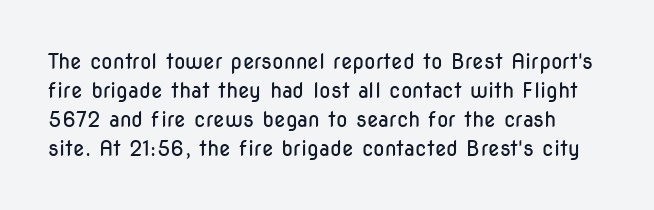
{"italic": "no", "bold": "no", "underline": "no", "line_spacing": "normal", "line_spacing_ratio": 1.38, "letter_spacing": "normal", "letter_spacing_em": 0.0, "glyph_px": 21}
